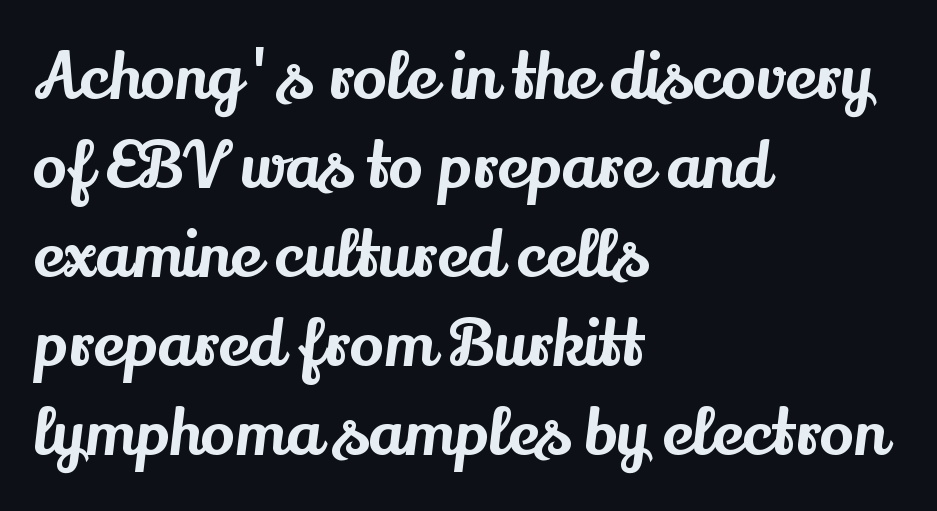
Caption: standard tracking, unaltered. Here the designer chose a conventional face with non-uniform glyph widths. To sum up the face: it has serifs. If you drew a ruler down the left edge, every line would touch it.
